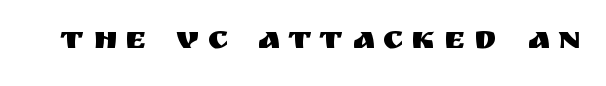
The image shows 32 px sans-serif type, upright; set unusually wide letter spacing (+0.28 em), not underlined; medium stroke contrast and a large x-height.
